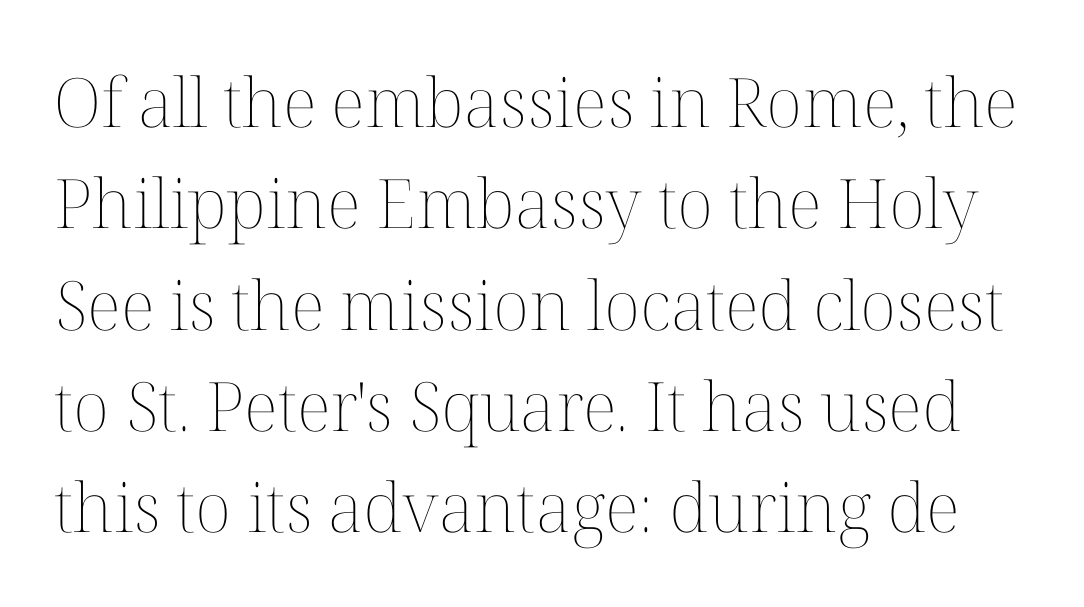
The specimen reads as upright at a glance. The glyphs are unaccompanied by any horizontal stroke below them. Looks like regular typesetting: each glyph gets only the width it needs. Default kerning and tracking; the words read as compact shapes. Rows of type keep a routine distance in the vertical direction.
